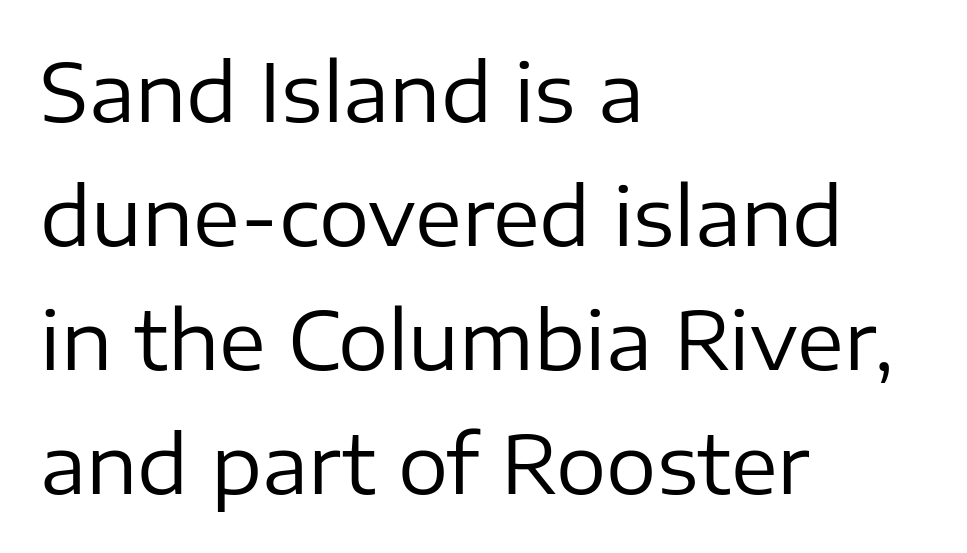
Q: Is the text bold? A: No.
Q: Is the text italic (slanted)? A: No, it is upright.
Q: Is the typeface a serif or a sans-serif typeface? A: Sans-serif.
Q: Is the text underlined? A: No.
Q: How is the paragraph aligned? A: Left-aligned.
Q: Is the spacing between letters normal or unusually wide? A: Normal.
Q: Is the spacing between lines tight, normal or loose? A: Normal.
Q: Width (condensed, normal, or wide)? A: Normal.
Q: Stroke contrast? A: Low.
Q: x-height? A: Medium.
Q: Monospaced? A: No.
